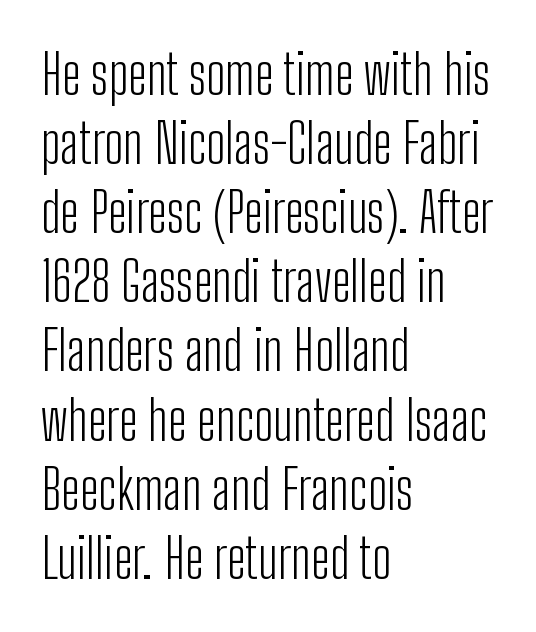
{"serif": "no", "italic": "no", "bold": "no", "weight": "light", "width": "condensed", "stroke_contrast": "low", "x_height": "medium", "monospaced": "no", "underline": "no", "align": "left", "line_spacing": "normal", "line_spacing_ratio": 1.28, "letter_spacing": "normal", "letter_spacing_em": 0.0, "glyph_px": 54}
